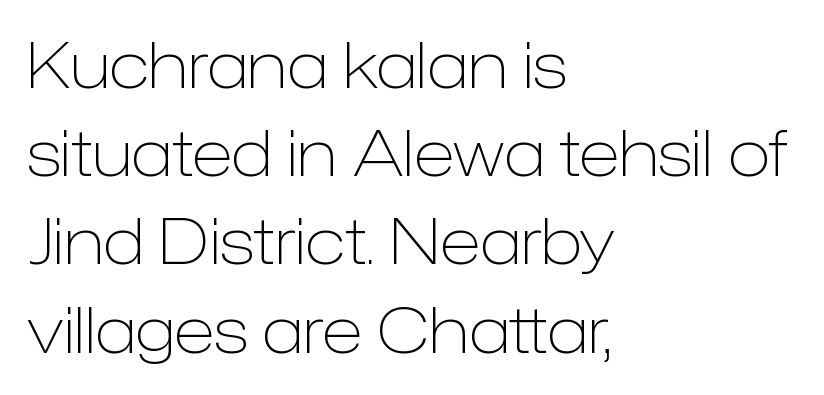
Q: Is the text bold? A: No.
Q: Is the text italic (slanted)? A: No, it is upright.
Q: Is the typeface a serif or a sans-serif typeface? A: Sans-serif.
Q: Is the text underlined? A: No.
Q: How is the paragraph aligned? A: Left-aligned.
Q: Is the spacing between letters normal or unusually wide? A: Normal.
Q: Is the spacing between lines tight, normal or loose? A: Normal.
Q: Width (condensed, normal, or wide)? A: Normal.
Q: Stroke contrast? A: Low.
Q: x-height? A: Medium.
Q: Monospaced? A: No.
